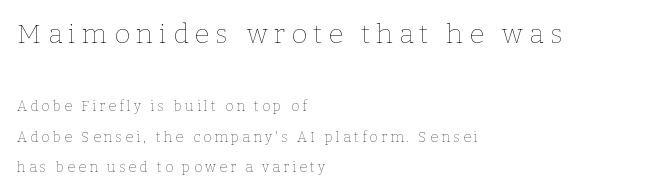
Q: Is the text bold? A: No.
Q: Is the text italic (slanted)? A: No, it is upright.
Q: Is the text underlined? A: No.
Q: How is the paragraph aligned? A: Left-aligned.
Q: Is the spacing between letters normal or unusually wide? A: Unusually wide.
Q: Is the spacing between lines tight, normal or loose? A: Loose.
Q: Which block of text is set in a larger size, the first (top) or the second (bottom)? A: The first (top) one.
